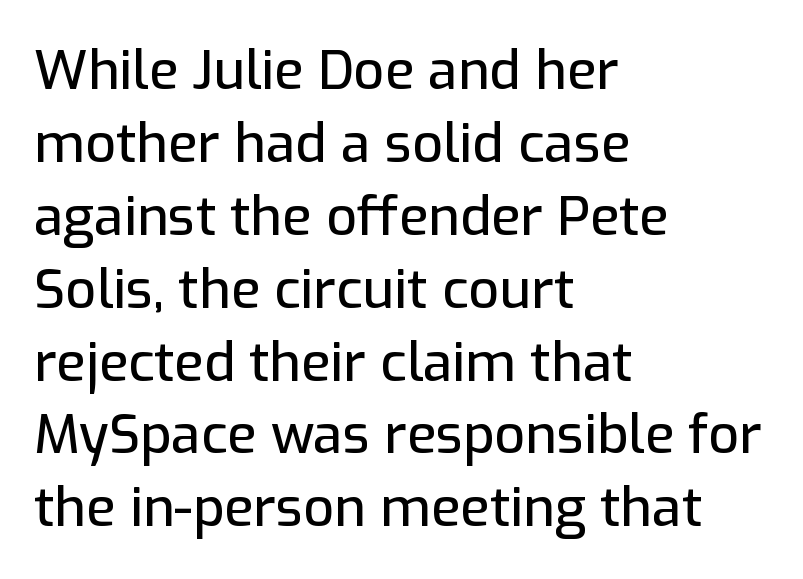
The image shows 54 px sans-serif type, upright; set left-aligned, normal line spacing (1.35x), normal letter spacing, not underlined; low stroke contrast and a medium x-height.
